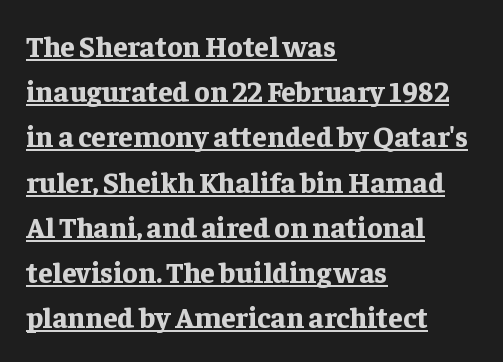
The image shows 29 px bold serif type, upright; set left-aligned, normal line spacing (1.56x), normal letter spacing, underlined; low stroke contrast and a medium x-height.
